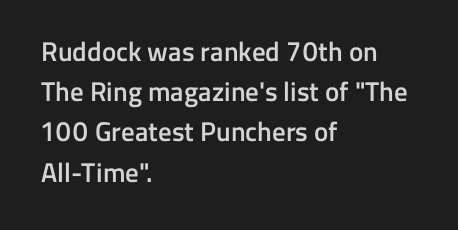
The paragraph has a hard left edge and a soft right edge. Nobody drew a line under any word here. Notice how descenders clear the ascenders below comfortably — that's standard leading. Its strokes are somewhat broadened, the hallmark of semibold type. The axis of the letterforms is exactly vertical. The letterforms sit shoulder to shoulder at normal distance.
